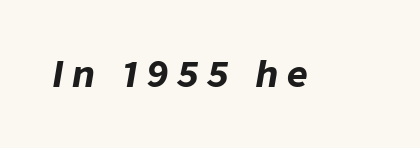
{"italic": "yes", "lean": "right", "slant_degrees": 9, "bold": "yes", "weight": "bold", "width": "normal", "stroke_contrast": "low", "x_height": "medium", "monospaced": "no", "underline": "no", "letter_spacing": "wide", "letter_spacing_em": 0.24, "glyph_px": 36}
